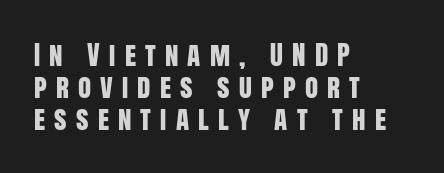
The paragraph shown leans on its left margin. The letters are spread apart with noticeably loose tracking. When letters stand straight like this, we call the style roman or upright. Decoration check: the copy has no underline.
